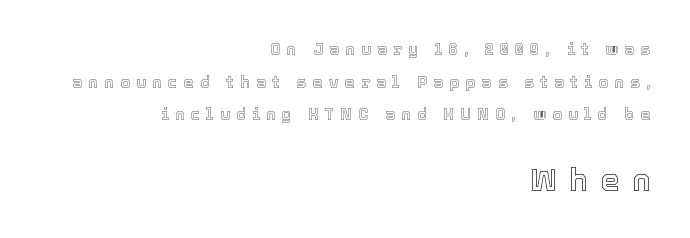
The paragraph has a hard right edge and a soft left edge. Someone cranked the tracking dial way up on this one. Ordinary non-slanted type is in use. Think of a printed novel: that variable character pitch is what you see here.
